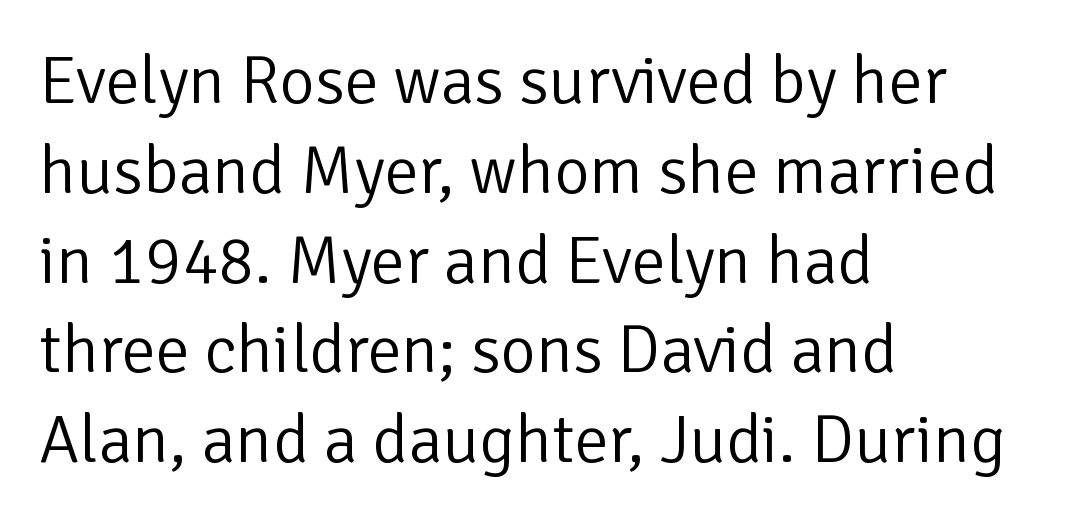
The image shows 68 px light sans-serif type, upright; set left-aligned, normal line spacing (1.32x), normal letter spacing, not underlined; low stroke contrast and a medium x-height.
